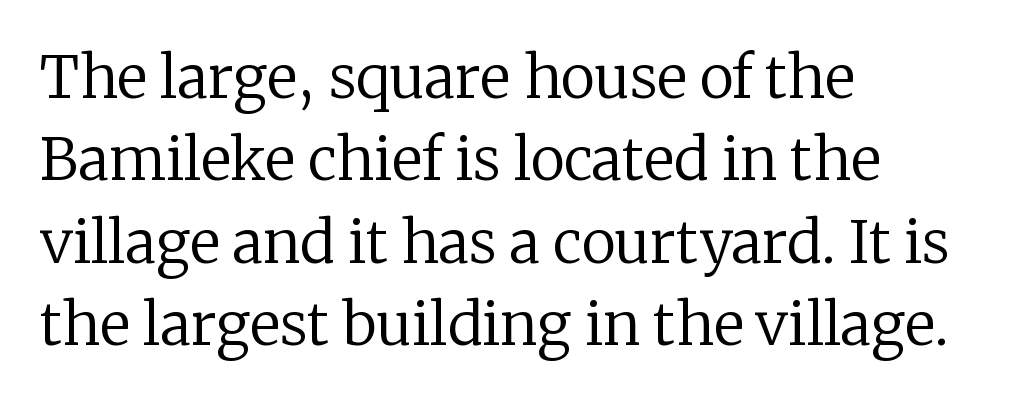
The image shows 58 px regular-weight serif type, upright; set left-aligned, normal line spacing (1.42x), normal letter spacing, not underlined; low stroke contrast and a medium x-height.
